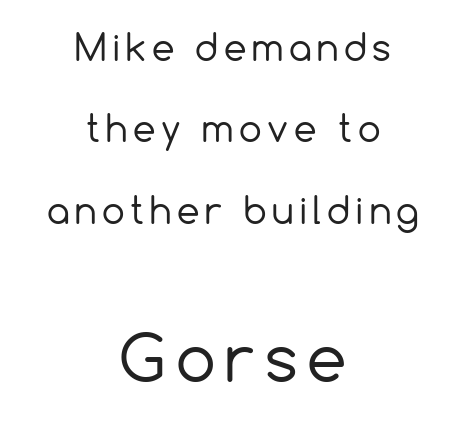
Q: Is the text bold? A: No.
Q: Is the text italic (slanted)? A: No, it is upright.
Q: Is the typeface a serif or a sans-serif typeface? A: Sans-serif.
Q: Is the text underlined? A: No.
Q: How is the paragraph aligned? A: Centered.
Q: Is the spacing between lines tight, normal or loose? A: Loose.
Q: Which block of text is set in a larger size, the first (top) or the second (bottom)? A: The second (bottom) one.
Q: Width (condensed, normal, or wide)? A: Normal.
Q: x-height? A: Medium.
Q: Monospaced? A: No.
